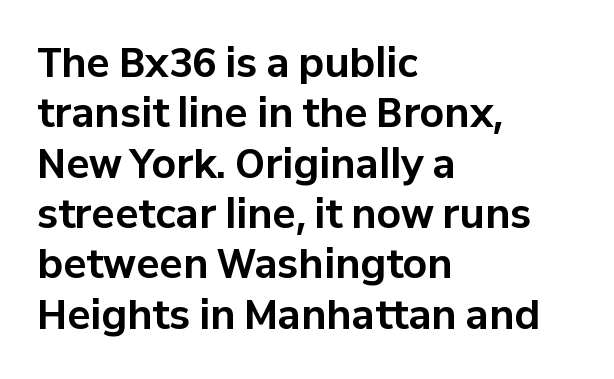
{"serif": "no", "italic": "no", "bold": "yes", "weight": "bold", "width": "normal", "stroke_contrast": "low", "x_height": "medium", "monospaced": "no", "underline": "no", "align": "left", "line_spacing": "normal", "line_spacing_ratio": 1.29, "letter_spacing": "normal", "letter_spacing_em": 0.0, "glyph_px": 39}
